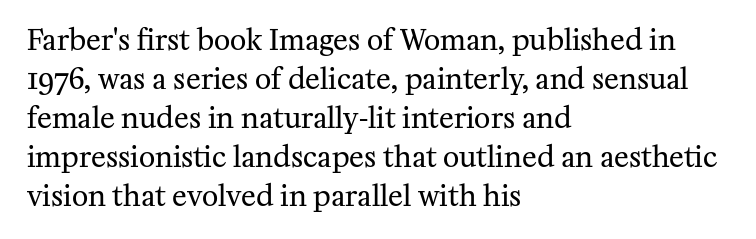
Summary of vertical rhythm: regular, with standard interline spacing. Proportional: the letters do not fall into vertical columns. Type style note: has serifs. Vertical stems look standard width or narrower in stroke.
